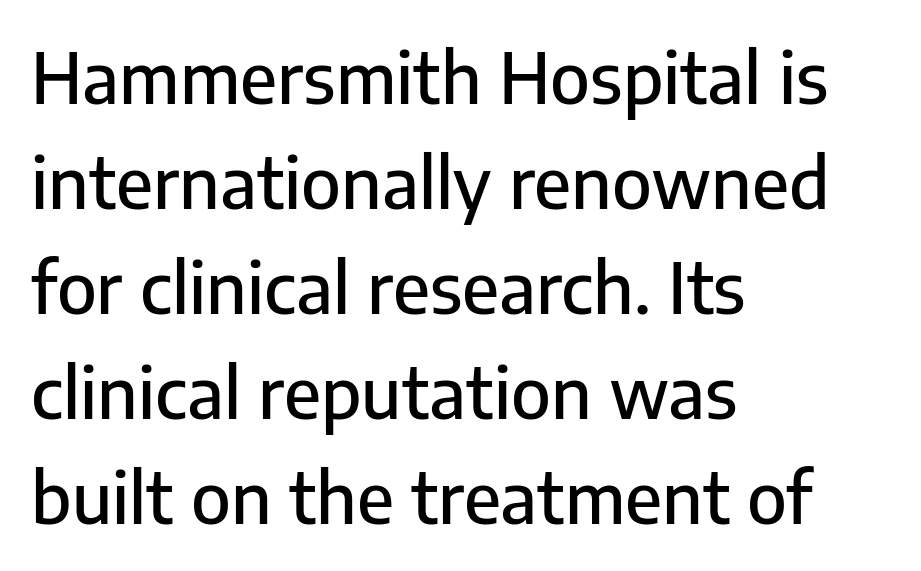
{"serif": "no", "italic": "no", "width": "normal", "stroke_contrast": "low", "x_height": "medium", "monospaced": "no", "underline": "no", "align": "left", "line_spacing": "normal", "line_spacing_ratio": 1.5, "letter_spacing": "normal", "letter_spacing_em": 0.0, "glyph_px": 70}
